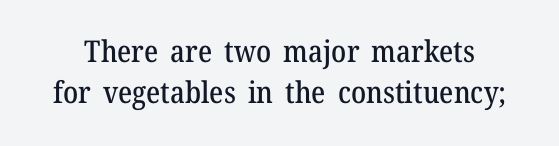
{"serif": "yes", "italic": "no", "width": "normal", "stroke_contrast": "medium", "x_height": "medium", "monospaced": "no", "underline": "no", "line_spacing": "normal", "line_spacing_ratio": 1.38, "letter_spacing": "normal", "letter_spacing_em": 0.0, "glyph_px": 30}
